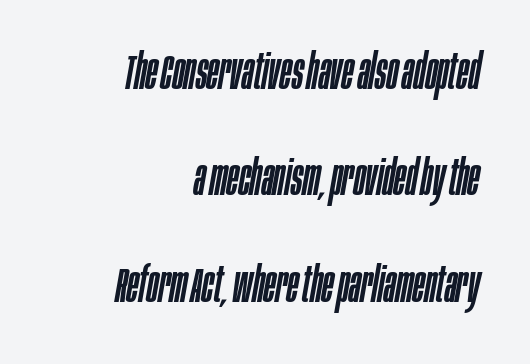
{"italic": "yes", "lean": "right", "slant_degrees": 10, "width": "condensed", "stroke_contrast": "low", "x_height": "large", "monospaced": "no", "underline": "no", "align": "right", "line_spacing": "loose", "line_spacing_ratio": 2.17, "letter_spacing": "normal", "letter_spacing_em": 0.0, "glyph_px": 49}
